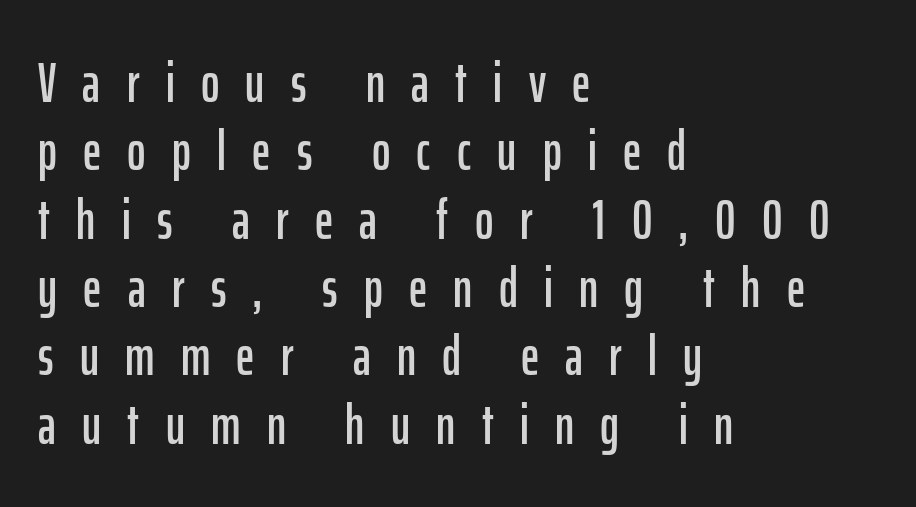
The image shows 56 px condensed sans-serif type, upright; set left-aligned, line spacing 1.22x, unusually wide letter spacing (+0.47 em), not underlined; low stroke contrast and a medium x-height.
